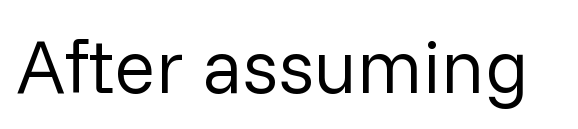
The image shows 76 px regular-weight sans-serif type, upright; set normal letter spacing, not underlined; low stroke contrast and a medium x-height.
